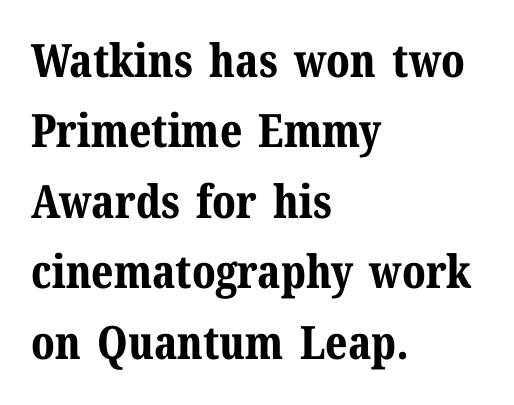
The image shows 46 px bold serif type, upright; set left-aligned, normal line spacing (1.53x), normal letter spacing, not underlined; medium stroke contrast and a medium x-height.
